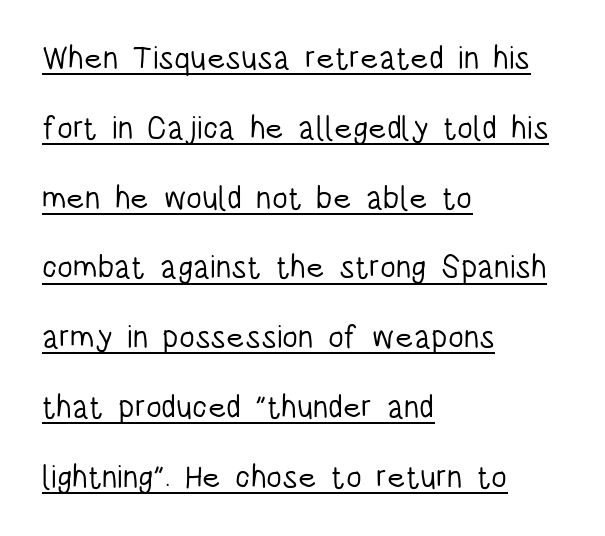
A student would call this left alignment; a typographer would say flush left, rag right. The text was rendered using a sans face with plain stroke endings. Weight: in the light-to-regular range. Here the glyphs are tracked normally, forming tight word shapes.
